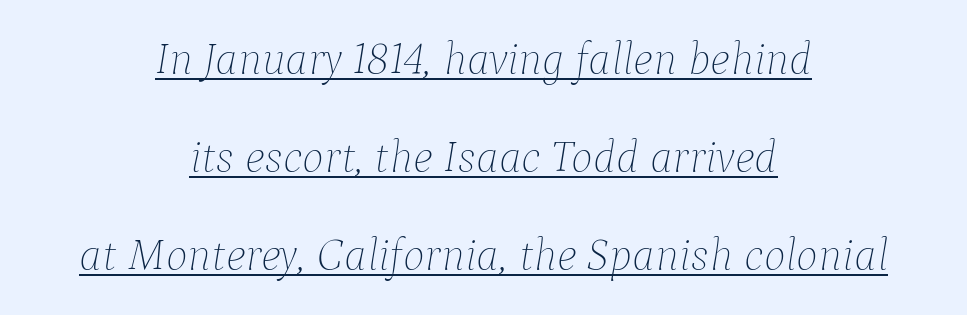
Beneath each row of characters lies a ruled line. Is the stroke heavy? The answer is a plain regular-or-lighter. The leading is generous, giving the passage an open texture. The face used here is rendered with its standard letterfit. The paragraph shown floats in the horizontal middle.
